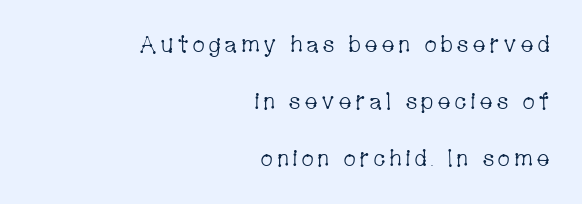
The image shows 23 px text type, upright; set right-aligned, loose line spacing (2.47x), not underlined.
